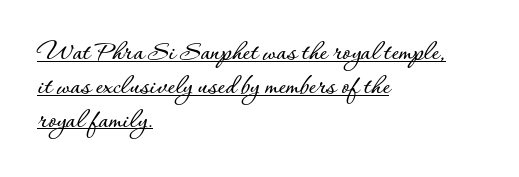
The image shows 28 px text type; set left-aligned, line spacing 1.21x, normal letter spacing, underlined; low stroke contrast and a small x-height.
